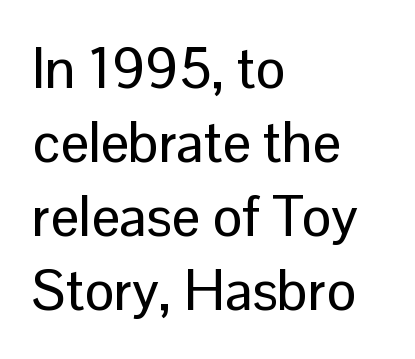
These lines are rendered in a variable-pitch font. Evenly set lines give the paragraph a standard silhouette. The font's upright variant was chosen for this text. Descender tails drop into unmarked territory. The paragraph shown leans on its left margin. No feet cap the strokes, marking this as sans-serif type.
